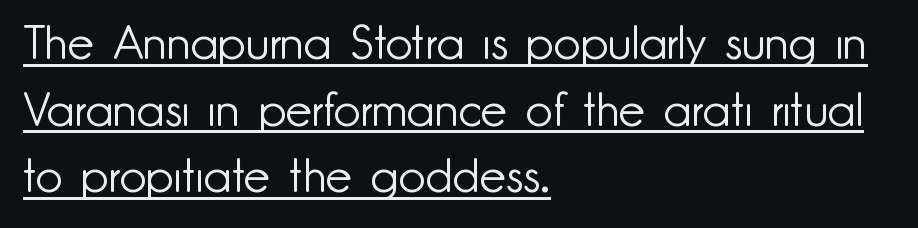
Q: Is the text bold? A: No.
Q: Is the text italic (slanted)? A: No, it is upright.
Q: Is the typeface a serif or a sans-serif typeface? A: Sans-serif.
Q: Is the text underlined? A: Yes.
Q: How is the paragraph aligned? A: Left-aligned.
Q: Is the spacing between letters normal or unusually wide? A: Normal.
Q: Is the spacing between lines tight, normal or loose? A: Normal.
Q: Width (condensed, normal, or wide)? A: Normal.
Q: Stroke contrast? A: Low.
Q: x-height? A: Small.
Q: Monospaced? A: No.
